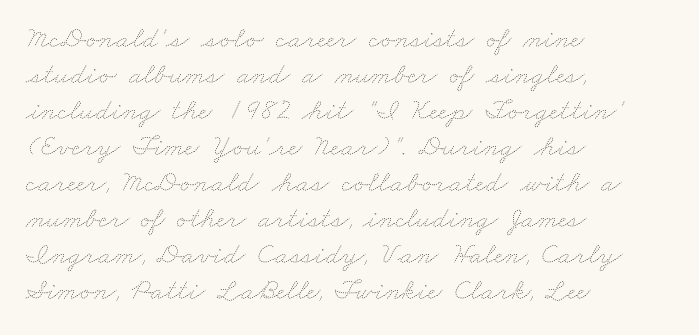
{"bold": "no", "weight": "thin", "width": "wide", "stroke_contrast": "low", "x_height": "small", "monospaced": "no", "underline": "no", "align": "left", "line_spacing_ratio": 1.2, "letter_spacing": "normal", "letter_spacing_em": 0.0, "glyph_px": 30}
